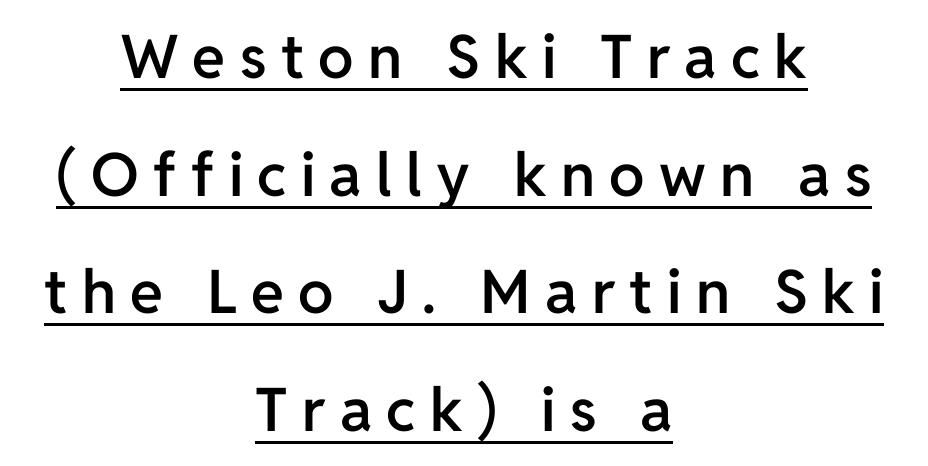
The image shows 60 px semibold sans-serif type, upright; set centered, loose line spacing (1.96x), unusually wide letter spacing (+0.24 em), underlined; low stroke contrast and a medium x-height.
